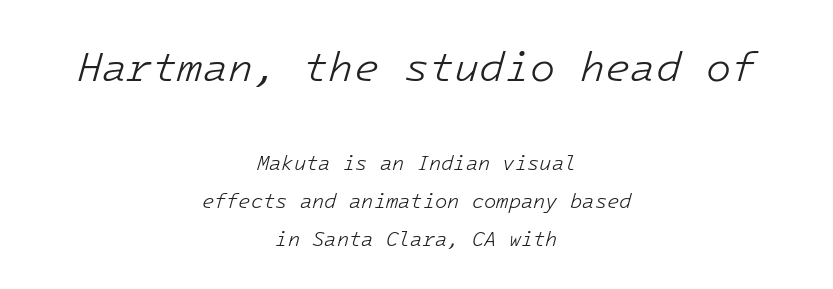
The image shows 41 px light type, italic (leaning right), monospaced; set centered, loose line spacing (1.92x), normal letter spacing, not underlined; the first (top) block is 2.05x larger; low stroke contrast and a medium x-height.
